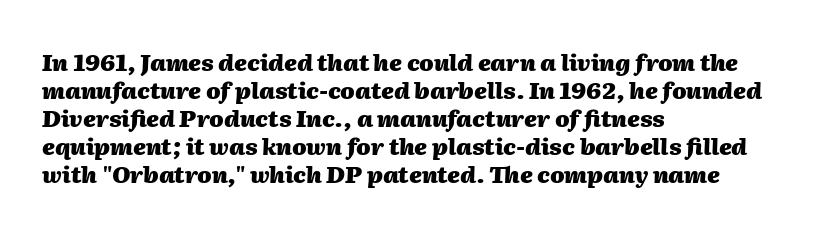
Q: Is the text bold? A: Yes.
Q: Is the text italic (slanted)? A: Yes, it leans right by about 2 degrees.
Q: Is the text underlined? A: No.
Q: How is the paragraph aligned? A: Left-aligned.
Q: Is the spacing between letters normal or unusually wide? A: Normal.
